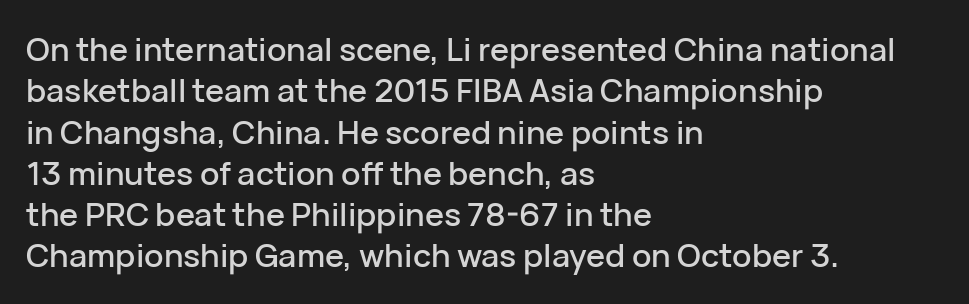
{"serif": "no", "italic": "no", "width": "normal", "stroke_contrast": "low", "x_height": "medium", "monospaced": "no", "underline": "no", "align": "left", "line_spacing": "normal", "line_spacing_ratio": 1.29, "letter_spacing": "normal", "letter_spacing_em": 0.0, "glyph_px": 32}
